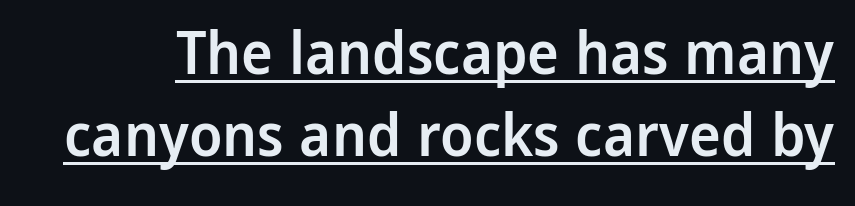
In terms of posture, this sample is upright. Vertically, the passage feels balanced, rows spaced as you'd expect. Here the designer chose a conventional face with non-uniform glyph widths. Look at the tracking — it's just the regular setting, nothing added. Underlined type. Summary of weight: moderately heavy, a semibold.
